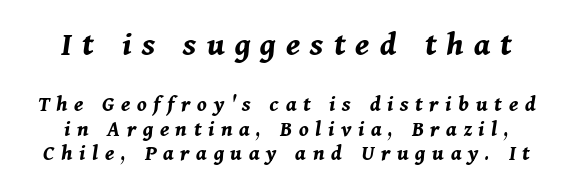
Horizontal bands of white between lines are thin slivers. The glyphs are unaccompanied by any horizontal stroke below them. Spacing verdict: proportional, widths tailored to each character. The characters look thick and weighty, a clear bold.
